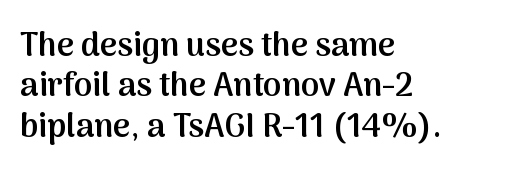
The image shows 33 px semibold sans-serif type, upright; set left-aligned, line spacing 1.22x, normal letter spacing, not underlined; medium stroke contrast and a medium x-height.
